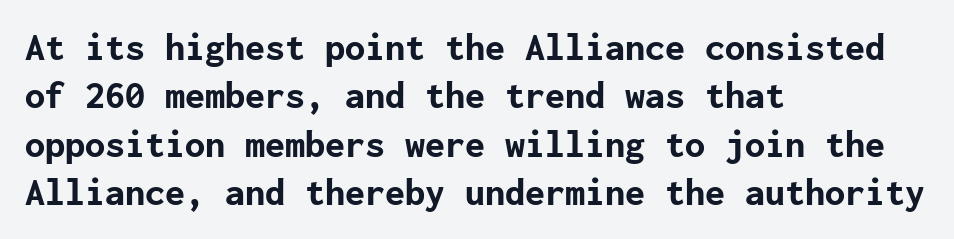
Q: Is the text bold? A: Yes.
Q: Is the text italic (slanted)? A: No, it is upright.
Q: Is the typeface a serif or a sans-serif typeface? A: Sans-serif.
Q: Is the text underlined? A: No.
Q: How is the paragraph aligned? A: Left-aligned.
Q: Is the spacing between letters normal or unusually wide? A: Normal.
Q: Width (condensed, normal, or wide)? A: Normal.
Q: Stroke contrast? A: Low.
Q: x-height? A: Medium.
